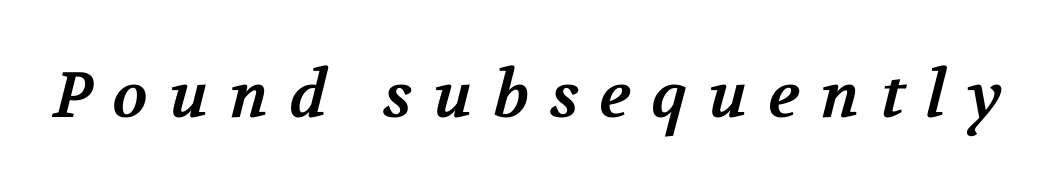
Q: Is the text bold? A: Yes.
Q: Is the typeface a serif or a sans-serif typeface? A: Serif.
Q: Is the text underlined? A: No.
Q: Is the spacing between letters normal or unusually wide? A: Unusually wide.
Q: Width (condensed, normal, or wide)? A: Normal.
Q: Stroke contrast? A: Medium.
Q: x-height? A: Medium.
Q: Monospaced? A: No.
